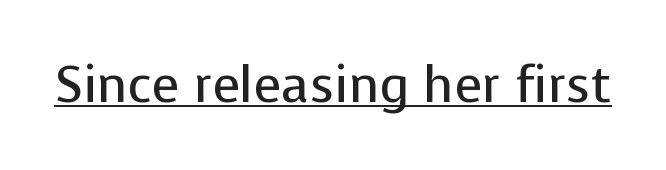
{"serif": "no", "italic": "no", "bold": "no", "weight": "regular", "width": "normal", "stroke_contrast": "low", "x_height": "medium", "monospaced": "no", "underline": "yes", "letter_spacing": "normal", "letter_spacing_em": 0.0, "glyph_px": 51}
